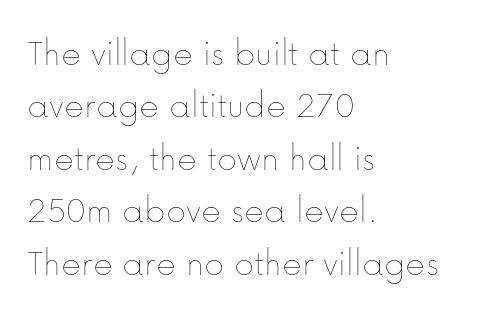
{"italic": "no", "bold": "no", "weight": "thin", "width": "normal", "stroke_contrast": "low", "x_height": "medium", "monospaced": "no", "underline": "no", "align": "left", "line_spacing": "normal", "line_spacing_ratio": 1.38, "letter_spacing": "normal", "letter_spacing_em": 0.0, "glyph_px": 38}
